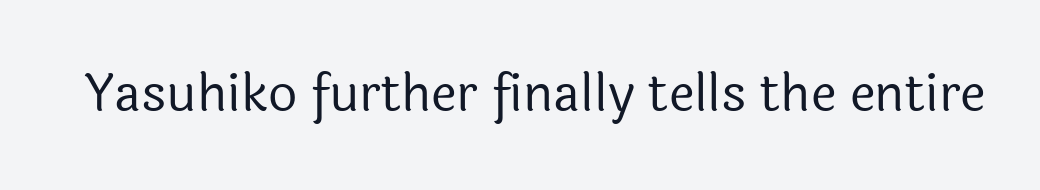
Q: Is the text bold? A: No.
Q: Is the text italic (slanted)? A: No, it is upright.
Q: Is the typeface a serif or a sans-serif typeface? A: Sans-serif.
Q: Is the text underlined? A: No.
Q: Is the spacing between letters normal or unusually wide? A: Normal.
Q: Width (condensed, normal, or wide)? A: Normal.
Q: x-height? A: Medium.
Q: Monospaced? A: No.
